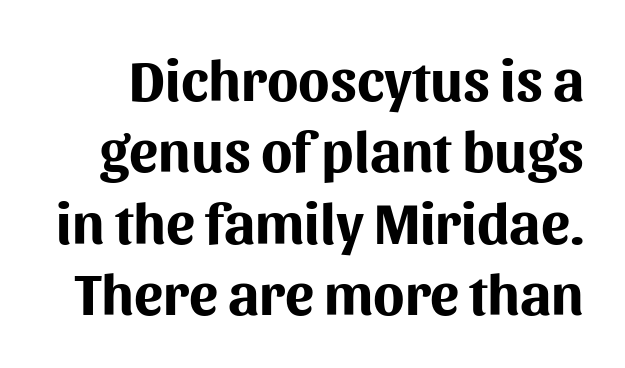
The image shows 58 px bold sans-serif type, upright; set line spacing 1.23x, normal letter spacing, not underlined; medium stroke contrast and a medium x-height.
